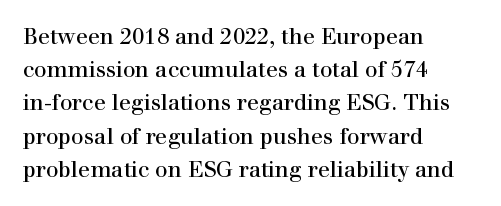
Q: Is the text bold? A: No.
Q: Is the text italic (slanted)? A: No, it is upright.
Q: Is the text underlined? A: No.
Q: How is the paragraph aligned? A: Left-aligned.
Q: Is the spacing between letters normal or unusually wide? A: Normal.
Q: Is the spacing between lines tight, normal or loose? A: Normal.
